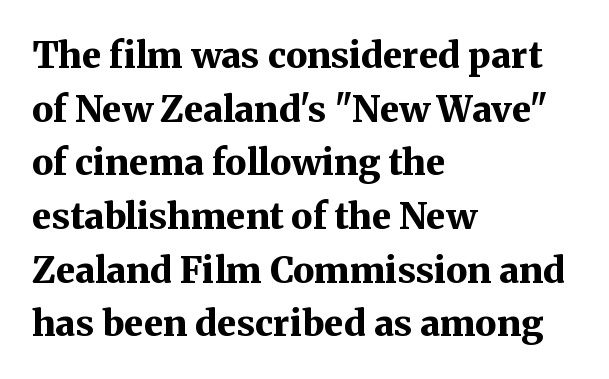
Q: Is the text bold? A: Yes.
Q: Is the text italic (slanted)? A: No, it is upright.
Q: Is the typeface a serif or a sans-serif typeface? A: Serif.
Q: Is the text underlined? A: No.
Q: How is the paragraph aligned? A: Left-aligned.
Q: Is the spacing between letters normal or unusually wide? A: Normal.
Q: Is the spacing between lines tight, normal or loose? A: Normal.
Q: Width (condensed, normal, or wide)? A: Normal.
Q: Stroke contrast? A: Medium.
Q: x-height? A: Medium.
Q: Monospaced? A: No.
